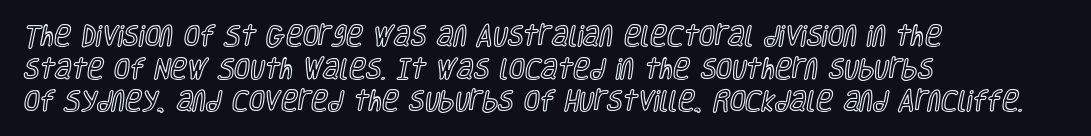
All the whitespace from short lines collects on the right. Standard letterfit; no display-style spreading of the glyphs. The area under the type is left untouched. If you measured baseline to baseline, you'd find a middling distance.
